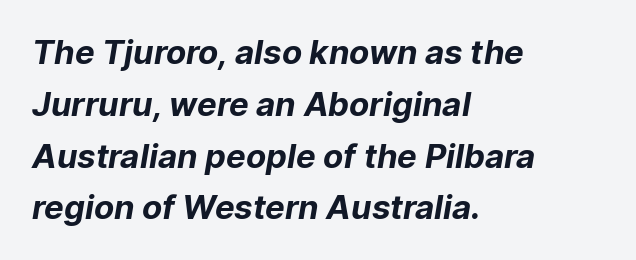
The image shows 33 px bold sans-serif type; set left-aligned, normal line spacing (1.57x), normal letter spacing, not underlined; low stroke contrast and a medium x-height.
